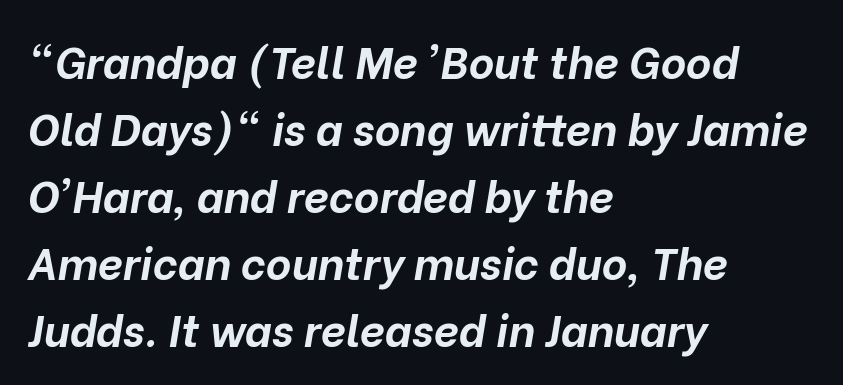
Q: Is the text bold? A: Yes.
Q: Is the text italic (slanted)? A: Yes, it leans right by about 10 degrees.
Q: Is the text underlined? A: No.
Q: How is the paragraph aligned? A: Left-aligned.
Q: Is the spacing between letters normal or unusually wide? A: Normal.
Q: Is the spacing between lines tight, normal or loose? A: Normal.
Q: Width (condensed, normal, or wide)? A: Normal.
Q: Stroke contrast? A: Low.
Q: x-height? A: Medium.
Q: Monospaced? A: No.
